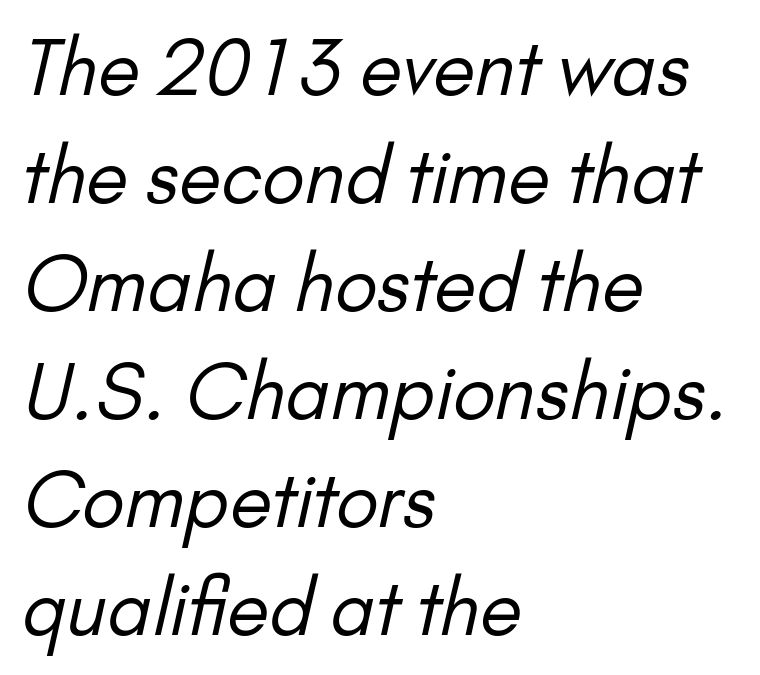
Q: Is the text bold? A: No.
Q: Is the typeface a serif or a sans-serif typeface? A: Sans-serif.
Q: Is the text underlined? A: No.
Q: How is the paragraph aligned? A: Left-aligned.
Q: Is the spacing between letters normal or unusually wide? A: Normal.
Q: Is the spacing between lines tight, normal or loose? A: Normal.
Q: Width (condensed, normal, or wide)? A: Normal.
Q: Stroke contrast? A: Low.
Q: x-height? A: Small.
Q: Monospaced? A: No.
